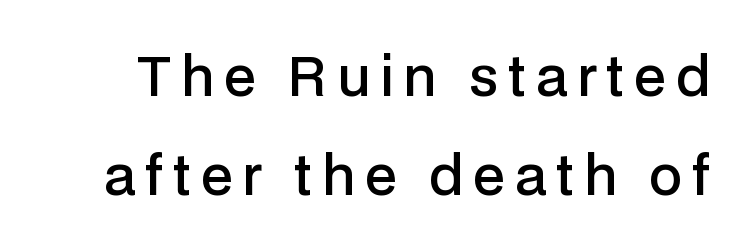
Character widths vary here, with narrow letters taking less room than wide ones. Typesetter's note: demi weight, one step under bold. This rendering employs a face without finishing strokes, i.e., a sans-serif. The words here are not underlined.
